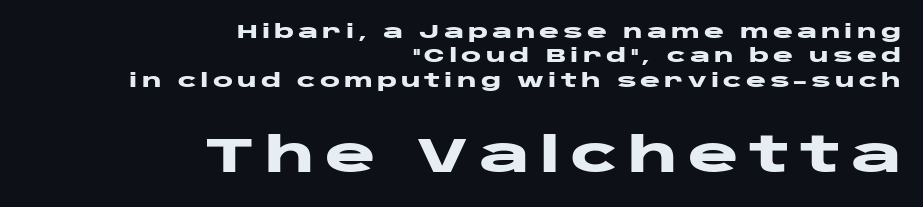
The image shows 48 px heavy, wide sans-serif type, upright; set right-aligned, normal line spacing (1.28x), unusually wide letter spacing (+0.21 em), not underlined; the second (bottom) block is 2.53x larger; low stroke contrast and a large x-height.
